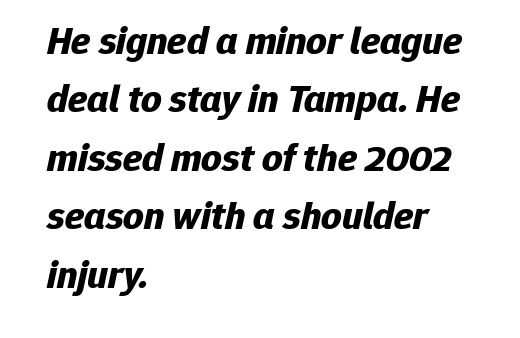
The rendering keeps characters at their native spacing. This sample has the flowing, uneven cadence of proportional lettering. These lines carry a lot of weight — the face is fully bold. Leading matches the norm, producing a regular column.
